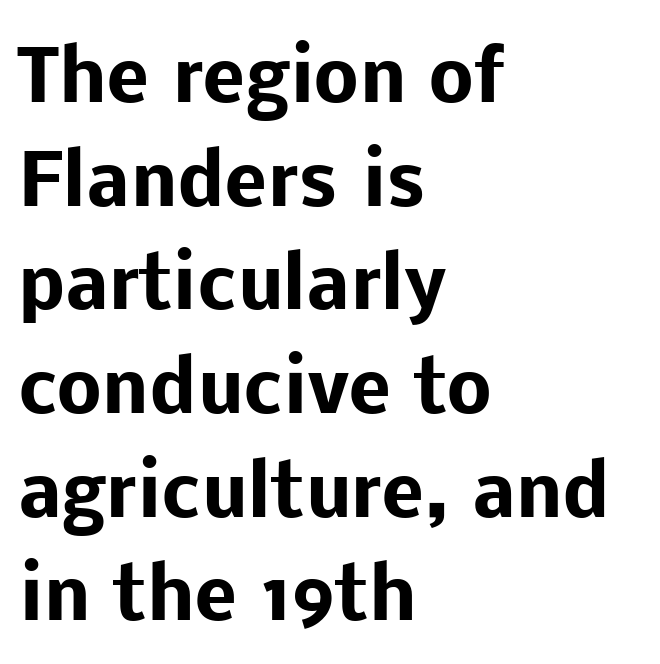
Q: Is the text bold? A: Yes.
Q: Is the text italic (slanted)? A: No, it is upright.
Q: Is the typeface a serif or a sans-serif typeface? A: Sans-serif.
Q: Is the text underlined? A: No.
Q: How is the paragraph aligned? A: Left-aligned.
Q: Is the spacing between letters normal or unusually wide? A: Normal.
Q: Is the spacing between lines tight, normal or loose? A: Normal.
Q: Width (condensed, normal, or wide)? A: Normal.
Q: Stroke contrast? A: Low.
Q: x-height? A: Medium.
Q: Monospaced? A: No.
